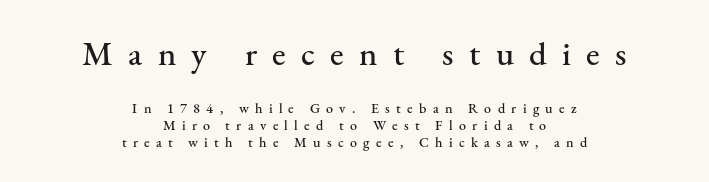
The image shows 34 px serif type, upright; set centered, line spacing 1.2x, unusually wide letter spacing (+0.45 em), not underlined; the first (top) block is 2.43x larger; medium stroke contrast and a small x-height.
